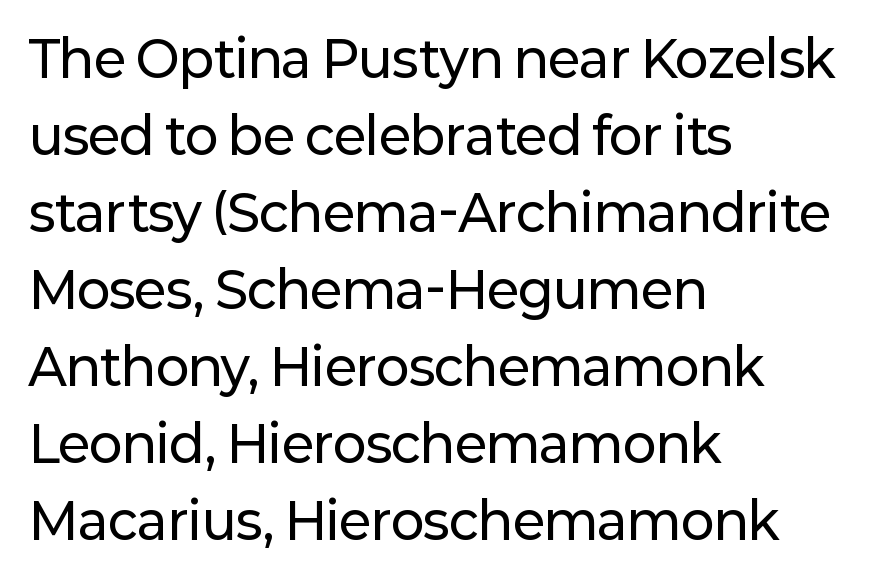
Upright lettering throughout. The rendering uses natural spacing where letterforms have individual widths. Does the copy run flush right? No — it runs flush left. How are the letters spaced? Ordinarily, with no added tracking. The face used here is a sans, in the tradition of grotesques and geometrics.
